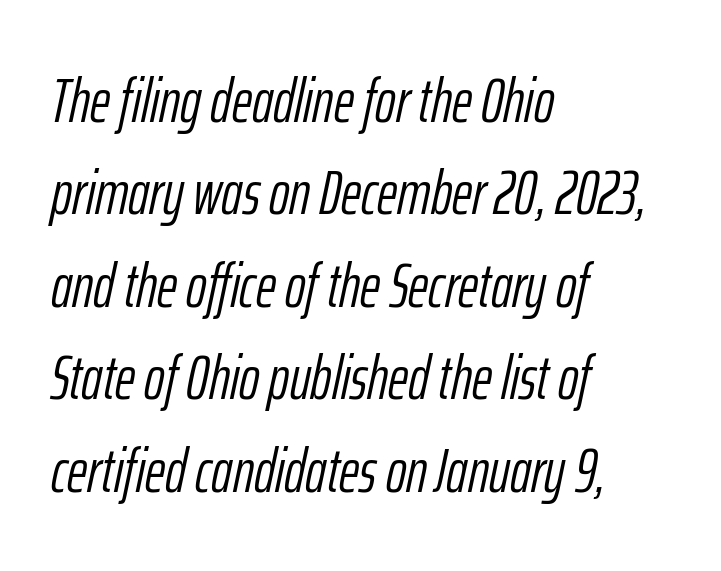
{"italic": "yes", "lean": "right", "slant_degrees": 12, "bold": "no", "weight": "light", "width": "condensed", "stroke_contrast": "low", "x_height": "medium", "monospaced": "no", "underline": "no", "align": "left", "line_spacing": "normal", "line_spacing_ratio": 1.49, "letter_spacing": "normal", "letter_spacing_em": 0.0, "glyph_px": 62}
